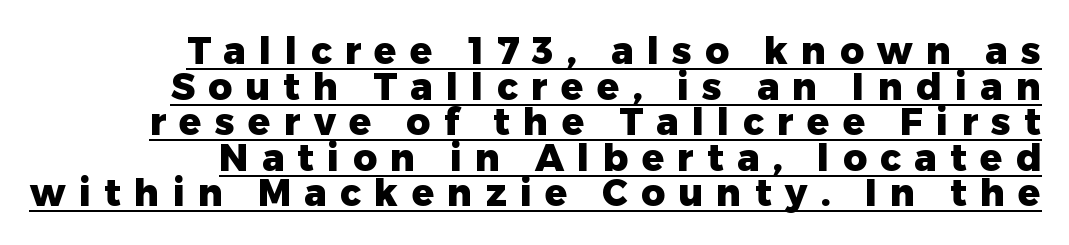
Q: Is the text bold? A: Yes.
Q: Is the text italic (slanted)? A: No, it is upright.
Q: Is the typeface a serif or a sans-serif typeface? A: Sans-serif.
Q: Is the text underlined? A: Yes.
Q: How is the paragraph aligned? A: Right-aligned.
Q: Is the spacing between letters normal or unusually wide? A: Unusually wide.
Q: Is the spacing between lines tight, normal or loose? A: Tight.
Q: Width (condensed, normal, or wide)? A: Normal.
Q: Stroke contrast? A: Low.
Q: x-height? A: Medium.
Q: Monospaced? A: No.
